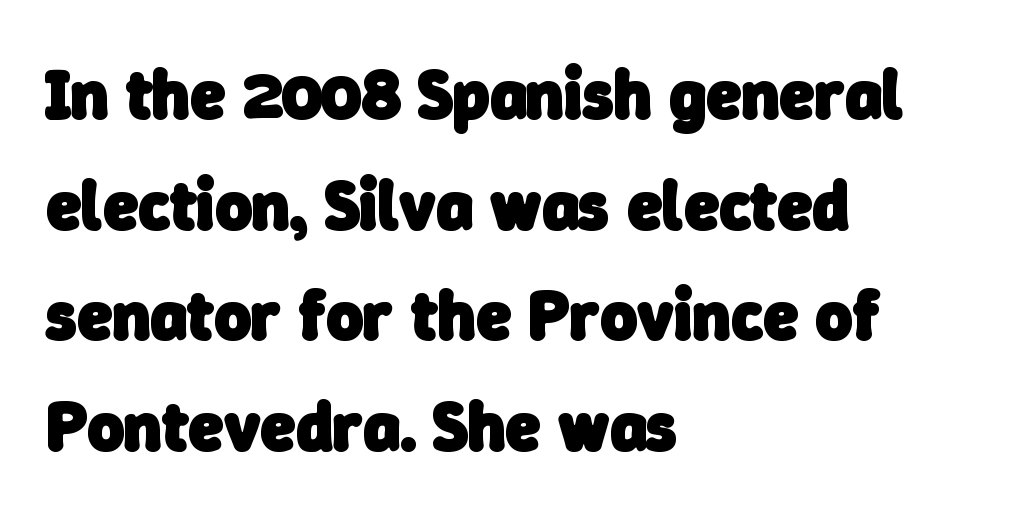
Spacing between characters is what you'd get straight out of the box. No feet cap the strokes, marking this as sans-serif type. Strong, thick strokes mark this as bold type. You could not count columns in this text — the font is proportionally spaced. The passage is arranged the way most books set body copy — flush left. How would I describe the line gaps? Plain and ordinary.
